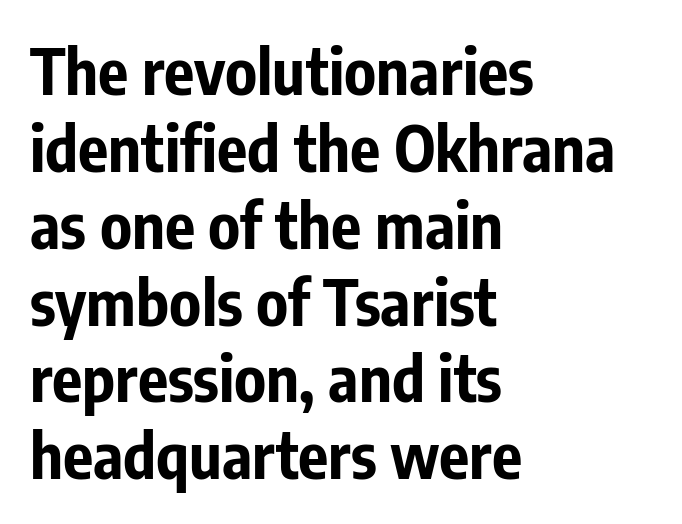
The line texture is even and compact thanks to regular tracking. Which margin do the lines hug? The left one — the right edge is uneven. Strokes here are thick enough to call this a true bold. You can tell it's not italic because the verticals are truly vertical. Unmarked baselines from the first word to the last. Spacing verdict: proportional, widths tailored to each character.
